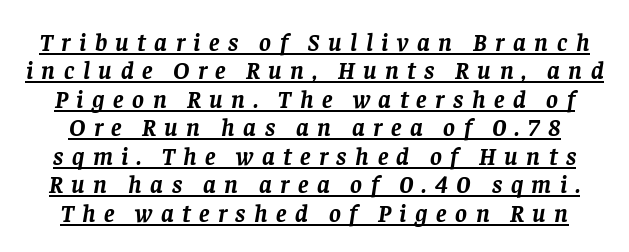
Q: Is the text bold? A: Yes.
Q: Is the text italic (slanted)? A: Yes, it leans right by about 8 degrees.
Q: Is the text underlined? A: Yes.
Q: Is the spacing between letters normal or unusually wide? A: Unusually wide.
Q: Is the spacing between lines tight, normal or loose? A: Tight.
